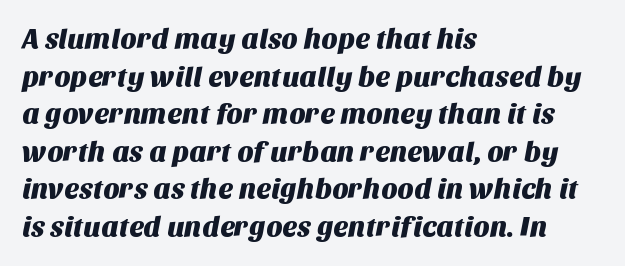
The specimen omits any rule beneath the text block's lines. Line beginnings align vertically; line endings do not. Is this a sans? Yes — the strokes have no serifs. The line texture is even and compact thanks to regular tracking. Leading: standard.
